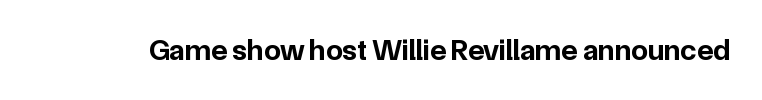
{"serif": "no", "italic": "no", "bold": "yes", "weight": "bold", "width": "normal", "stroke_contrast": "low", "x_height": "medium", "monospaced": "no", "underline": "no", "letter_spacing": "normal", "letter_spacing_em": 0.0, "glyph_px": 30}
